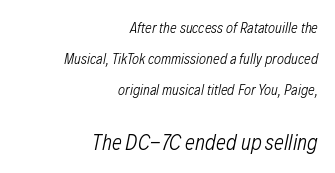
The image shows 22 px text type, italic (leaning right); set right-aligned, loose line spacing (2.06x), normal letter spacing, not underlined; the second (bottom) block is 1.47x larger.
